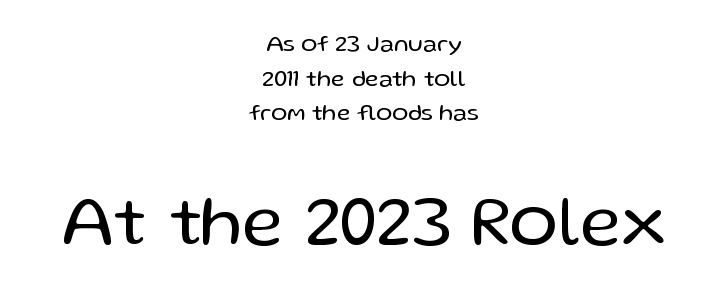
One glance says typical: line gaps are just what's usual. To sum up the face: it is a sans, with no serifs. Summary of weight: not heavy and not bold. Block two is the big one; block one sits smaller above it. Caption: standard tracking, unaltered. Descender tails drop into unmarked territory.
